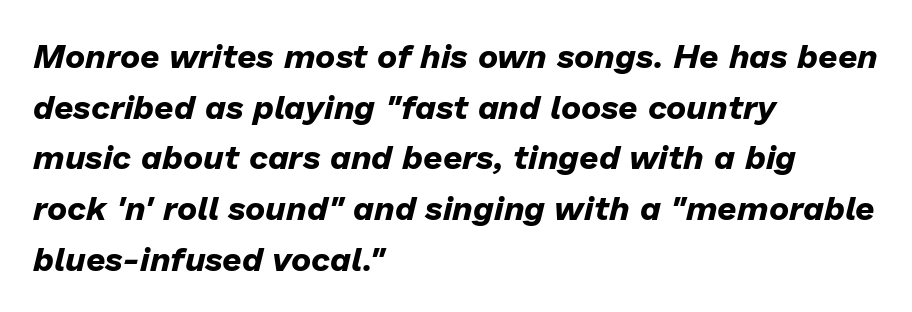
Q: Is the text bold? A: Yes.
Q: Is the text italic (slanted)? A: Yes, it leans right by about 13 degrees.
Q: Is the text underlined? A: No.
Q: How is the paragraph aligned? A: Left-aligned.
Q: Is the spacing between letters normal or unusually wide? A: Normal.
Q: Is the spacing between lines tight, normal or loose? A: Normal.
Q: Width (condensed, normal, or wide)? A: Normal.
Q: Stroke contrast? A: Low.
Q: x-height? A: Medium.
Q: Monospaced? A: No.
